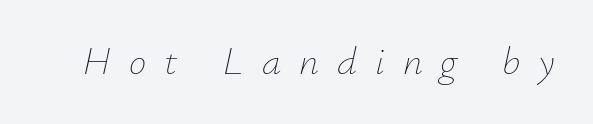
{"italic": "yes", "lean": "right", "slant_degrees": 12, "bold": "no", "weight": "thin", "width": "normal", "stroke_contrast": "low", "x_height": "small", "monospaced": "no", "underline": "no", "letter_spacing": "wide", "letter_spacing_em": 0.46, "glyph_px": 39}
